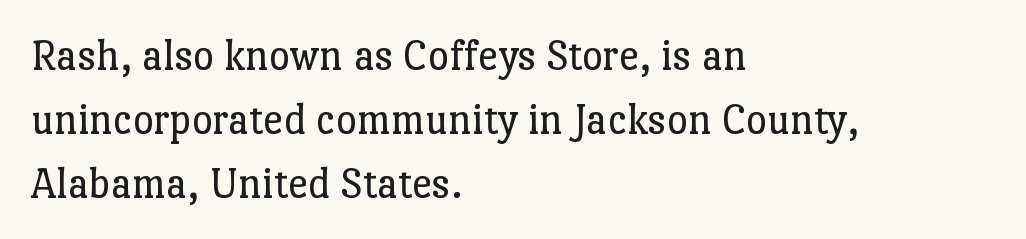
A typesetter would call this leading conventional body-copy spacing. Spacing verdict: proportional, widths tailored to each character. Unbolded letterforms with no extra heft. A roman cut, with each character standing at attention. What stands out about the letter spacing? Nothing — it is the standard amount.
